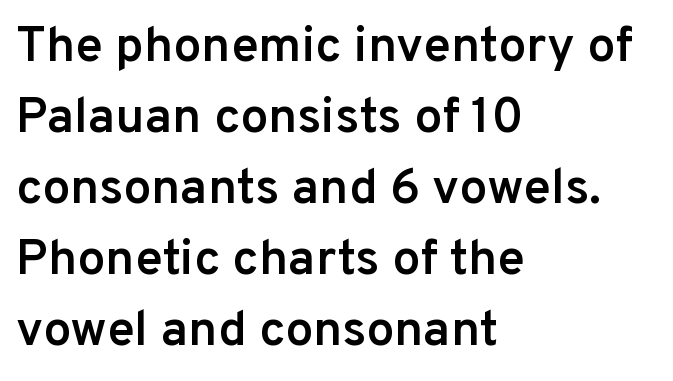
Q: Is the text bold? A: Semi-bold.
Q: Is the text italic (slanted)? A: No, it is upright.
Q: Is the typeface a serif or a sans-serif typeface? A: Sans-serif.
Q: Is the text underlined? A: No.
Q: How is the paragraph aligned? A: Left-aligned.
Q: Is the spacing between letters normal or unusually wide? A: Normal.
Q: Is the spacing between lines tight, normal or loose? A: Normal.
Q: Width (condensed, normal, or wide)? A: Normal.
Q: Stroke contrast? A: Low.
Q: x-height? A: Medium.
Q: Monospaced? A: No.
